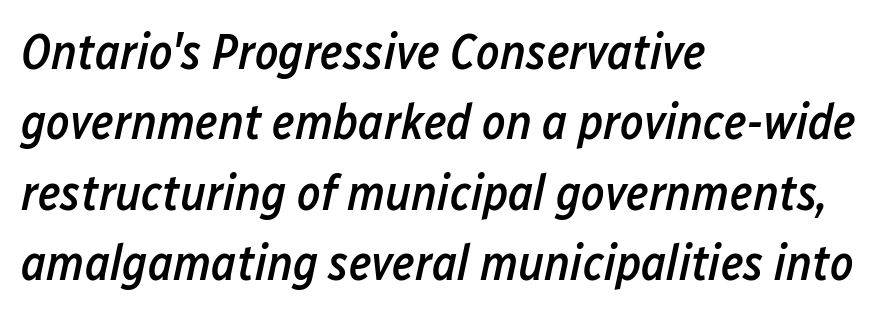
Is the type bold? Partly — it's a semibold, heavier than regular but not fully bold. The axis of the letterforms is tilted away from vertical. The rag falls on the right side of this text block. Nobody drew a line under any word here. In terms of leading, this rendering sits right in the middle. The face used here is rendered with its standard letterfit.
